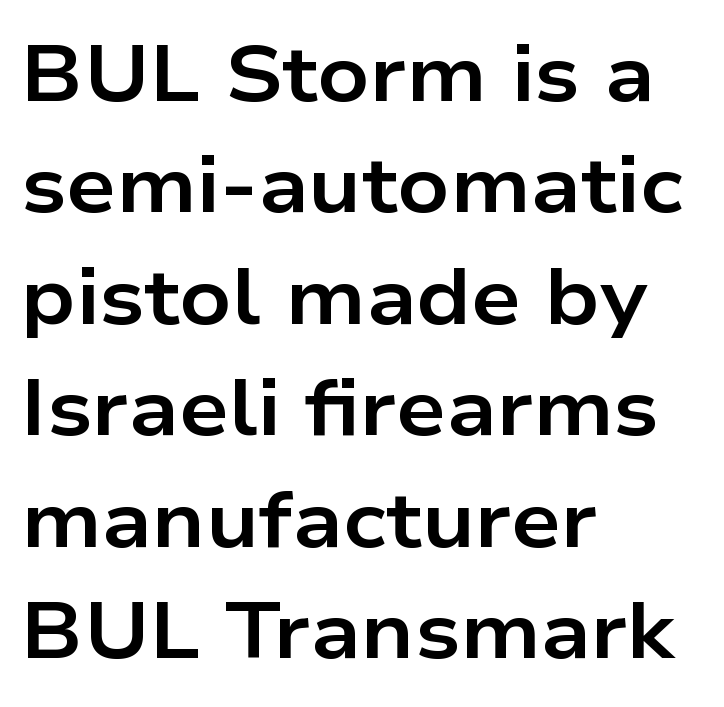
The image shows 79 px bold, wide sans-serif type, upright; set left-aligned, normal line spacing (1.41x), normal letter spacing, not underlined; low stroke contrast and a medium x-height.
